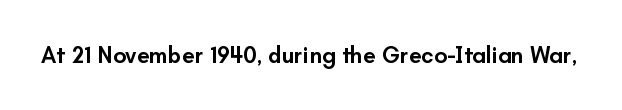
Q: Is the text bold? A: Semi-bold.
Q: Is the text italic (slanted)? A: No, it is upright.
Q: Is the text underlined? A: No.
Q: Is the spacing between letters normal or unusually wide? A: Normal.
